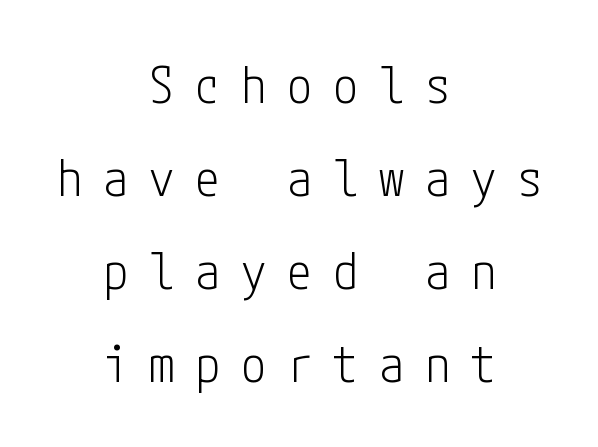
Q: Is the text bold? A: No.
Q: Is the text italic (slanted)? A: No, it is upright.
Q: Is the typeface a serif or a sans-serif typeface? A: Sans-serif.
Q: Is the text underlined? A: No.
Q: How is the paragraph aligned? A: Centered.
Q: Is the spacing between letters normal or unusually wide? A: Unusually wide.
Q: Width (condensed, normal, or wide)? A: Condensed.
Q: Stroke contrast? A: Low.
Q: x-height? A: Medium.
